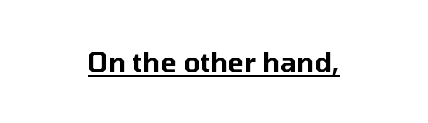
Unlike italic type, these characters show no tilt at all. Each line is balanced around a shared central axis. The rendering keeps characters at their native spacing. The string is rendered with underlining switched on.
